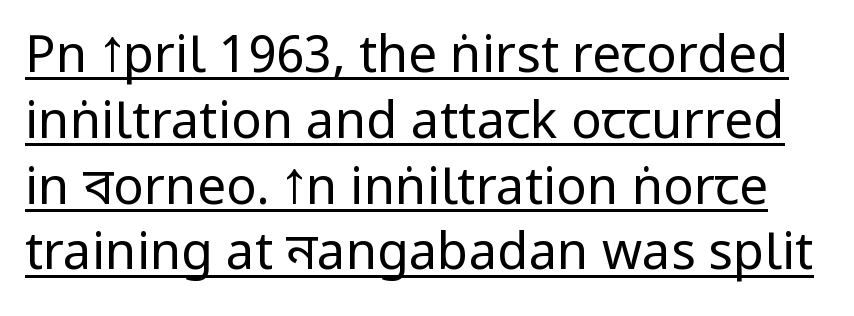
{"serif": "no", "italic": "no", "bold": "no", "weight": "regular", "width": "condensed", "stroke_contrast": "low", "x_height": "large", "monospaced": "no", "underline": "yes", "line_spacing": "normal", "line_spacing_ratio": 1.29, "letter_spacing": "normal", "letter_spacing_em": 0.0, "glyph_px": 51}
